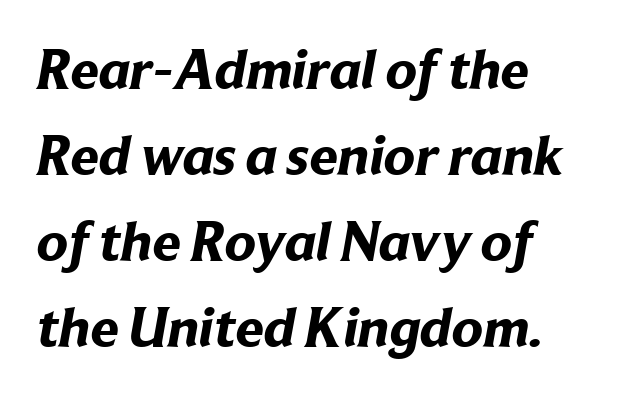
Q: Is the text bold? A: Yes.
Q: Is the typeface a serif or a sans-serif typeface? A: Sans-serif.
Q: Is the text underlined? A: No.
Q: How is the paragraph aligned? A: Left-aligned.
Q: Is the spacing between letters normal or unusually wide? A: Normal.
Q: Is the spacing between lines tight, normal or loose? A: Normal.
Q: Width (condensed, normal, or wide)? A: Normal.
Q: Stroke contrast? A: Low.
Q: x-height? A: Medium.
Q: Monospaced? A: No.
